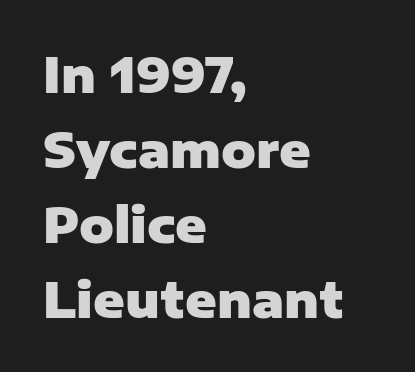
{"serif": "no", "italic": "no", "bold": "yes", "weight": "heavy", "width": "normal", "stroke_contrast": "low", "x_height": "medium", "monospaced": "no", "underline": "no", "align": "left", "line_spacing": "normal", "line_spacing_ratio": 1.56, "letter_spacing": "normal", "letter_spacing_em": 0.0, "glyph_px": 48}
